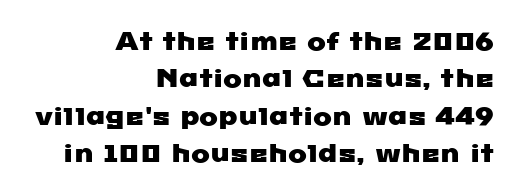
Q: Is the text underlined? A: No.
Q: How is the paragraph aligned? A: Right-aligned.
Q: Is the spacing between letters normal or unusually wide? A: Normal.
Q: Is the spacing between lines tight, normal or loose? A: Normal.
